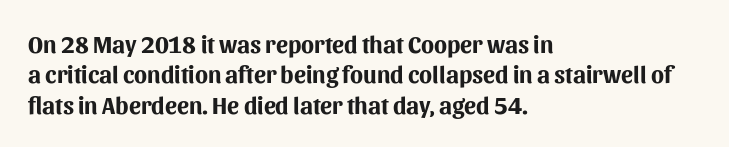
The glyphs are unaccompanied by any horizontal stroke below them. The leading is moderate, giving the passage an even texture. Left-aligned paragraph, ragged on the right. A full-strength bold gives these letters their thick strokes. This sample uses an upright cut, with every glyph sitting square on the baseline.
